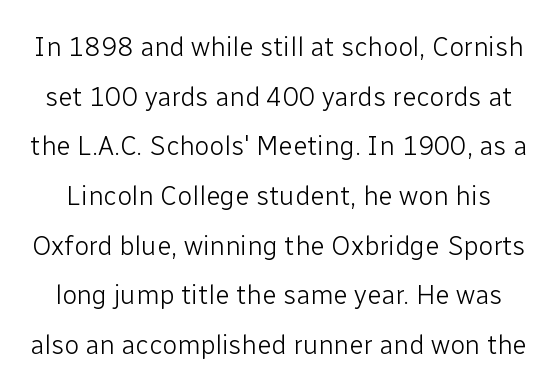
Stems and bowls with no extra thickness — not bold. No word sits above an underline. Posture: straight, roman, zero tilt. Look at the tracking — it's just the regular setting, nothing added.
